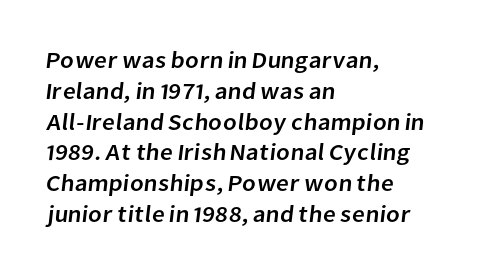
Q: Is the text underlined? A: No.
Q: How is the paragraph aligned? A: Left-aligned.
Q: Is the spacing between letters normal or unusually wide? A: Normal.
Q: Is the spacing between lines tight, normal or loose? A: Normal.
